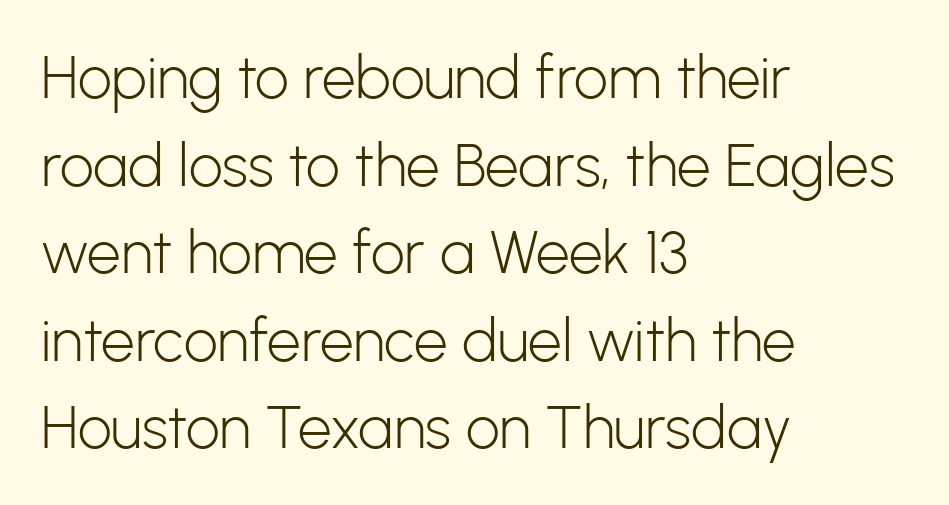
Q: Is the text bold? A: No.
Q: Is the text italic (slanted)? A: No, it is upright.
Q: Is the typeface a serif or a sans-serif typeface? A: Sans-serif.
Q: Is the text underlined? A: No.
Q: How is the paragraph aligned? A: Left-aligned.
Q: Is the spacing between letters normal or unusually wide? A: Normal.
Q: Is the spacing between lines tight, normal or loose? A: Normal.
Q: Width (condensed, normal, or wide)? A: Normal.
Q: Stroke contrast? A: Low.
Q: x-height? A: Medium.
Q: Monospaced? A: No.
